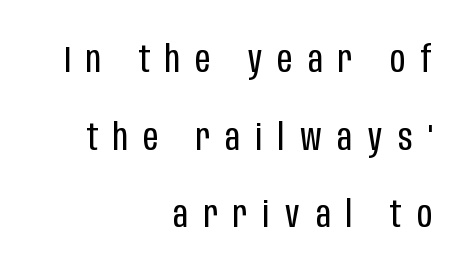
Q: Is the text bold? A: No.
Q: Is the text italic (slanted)? A: No, it is upright.
Q: Is the typeface a serif or a sans-serif typeface? A: Sans-serif.
Q: Is the text underlined? A: No.
Q: How is the paragraph aligned? A: Right-aligned.
Q: Is the spacing between letters normal or unusually wide? A: Unusually wide.
Q: Is the spacing between lines tight, normal or loose? A: Loose.
Q: Width (condensed, normal, or wide)? A: Condensed.
Q: Stroke contrast? A: Low.
Q: x-height? A: Large.
Q: Monospaced? A: No.
